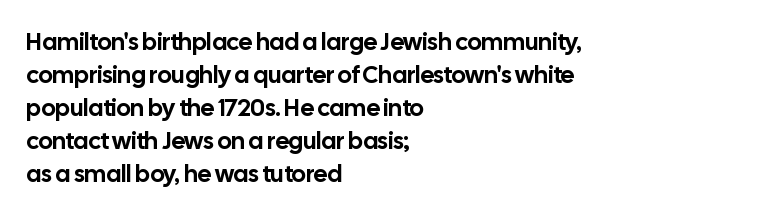
The image shows 24 px text type, upright; set left-aligned, normal line spacing (1.37x), normal letter spacing, not underlined.
